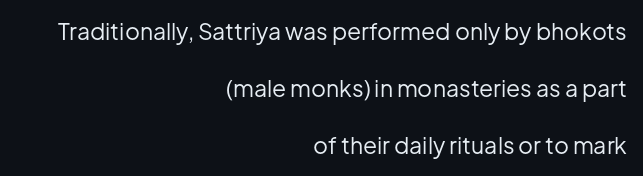
Honestly, the rows look like they've been pulled way apart. Inter-character spacing is left at the font's built-in metrics. Posture: vertical. This reads as an unemphasized weight, regular at the heaviest.
